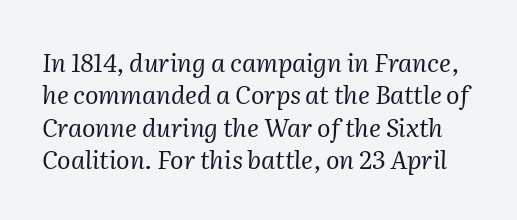
Baseline-to-baseline distance is the conventional proportion of letter height. Think standard paragraph weight, or any step lighter than that. You could call the tracking neutral — neither tight nor loose. Unmarked baselines from the first word to the last. Emphasis-style slanted type is in use.
